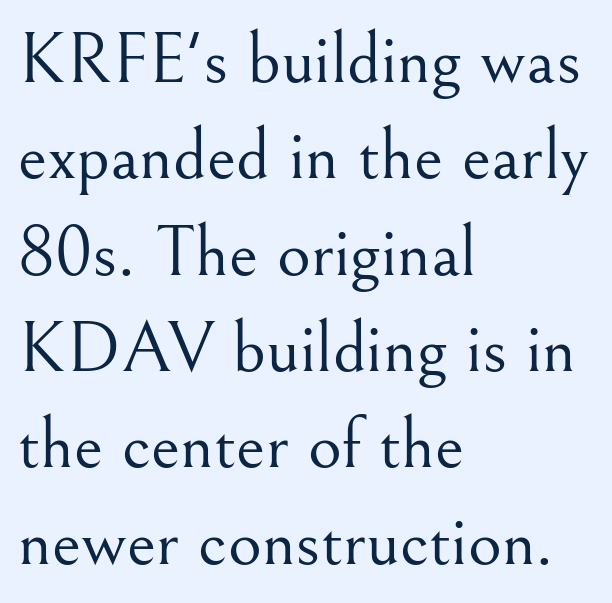
Q: Is the text bold? A: No.
Q: Is the text italic (slanted)? A: No, it is upright.
Q: Is the typeface a serif or a sans-serif typeface? A: Serif.
Q: Is the text underlined? A: No.
Q: How is the paragraph aligned? A: Left-aligned.
Q: Is the spacing between letters normal or unusually wide? A: Normal.
Q: Is the spacing between lines tight, normal or loose? A: Normal.
Q: Width (condensed, normal, or wide)? A: Normal.
Q: Stroke contrast? A: Medium.
Q: x-height? A: Small.
Q: Monospaced? A: No.
